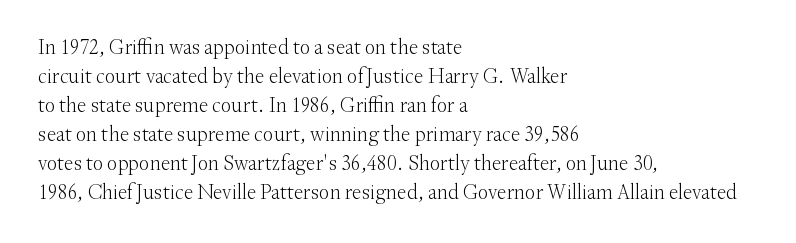
Letters rest on an invisible, unmarked baseline. Heaviness? Minimal to ordinary, like unemphasized prose. The rendering anchors every line to the left-hand side. The line-height multiplier appears to be the usual default.
